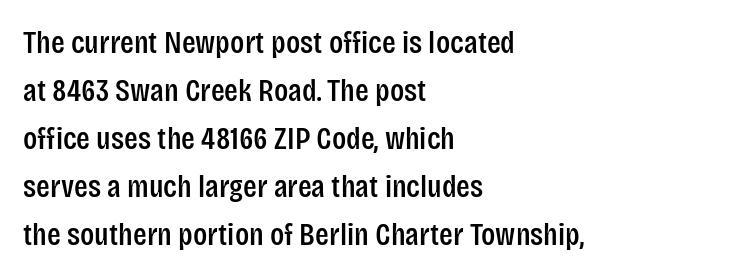
{"serif": "no", "italic": "no", "width": "condensed", "stroke_contrast": "low", "x_height": "large", "monospaced": "no", "underline": "no", "align": "left", "line_spacing": "normal", "line_spacing_ratio": 1.5, "letter_spacing": "normal", "letter_spacing_em": 0.0, "glyph_px": 32}
